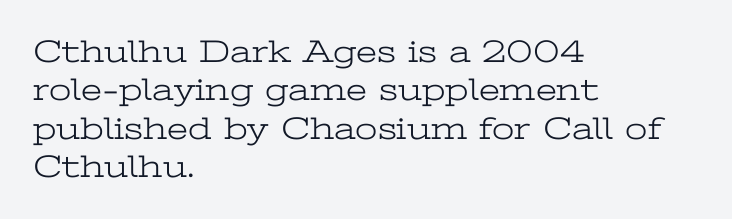
{"serif": "yes", "italic": "no", "bold": "no", "weight": "light", "width": "wide", "stroke_contrast": "low", "x_height": "medium", "monospaced": "no", "underline": "no", "align": "left", "line_spacing_ratio": 1.2, "letter_spacing": "normal", "letter_spacing_em": 0.0, "glyph_px": 32}
